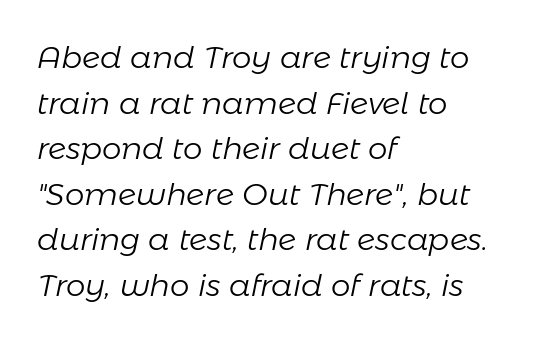
Q: Is the text bold? A: No.
Q: Is the text italic (slanted)? A: Yes, it leans right by about 11 degrees.
Q: Is the text underlined? A: No.
Q: How is the paragraph aligned? A: Left-aligned.
Q: Is the spacing between letters normal or unusually wide? A: Normal.
Q: Is the spacing between lines tight, normal or loose? A: Normal.
Q: Width (condensed, normal, or wide)? A: Normal.
Q: Stroke contrast? A: Low.
Q: x-height? A: Medium.
Q: Monospaced? A: No.
